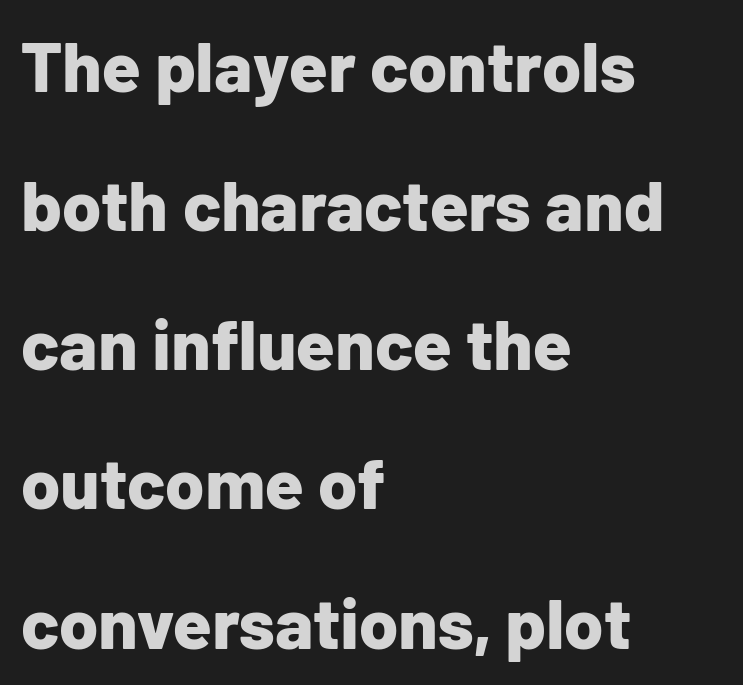
{"serif": "no", "italic": "no", "bold": "yes", "weight": "bold", "width": "normal", "stroke_contrast": "low", "x_height": "medium", "monospaced": "no", "underline": "no", "align": "left", "line_spacing": "loose", "line_spacing_ratio": 1.96, "letter_spacing": "normal", "letter_spacing_em": 0.0, "glyph_px": 71}
